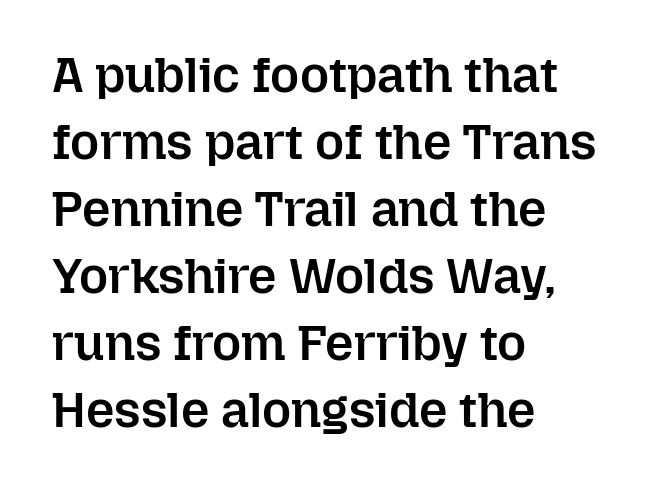
The image shows 50 px semibold type, upright; set left-aligned, normal line spacing (1.34x), normal letter spacing, not underlined; low stroke contrast and a medium x-height.
